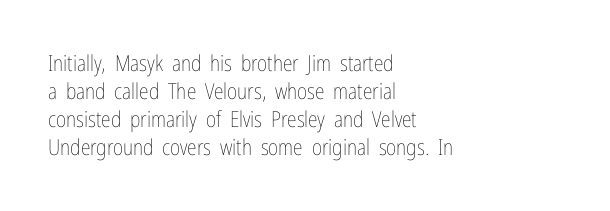
The image shows 22 px text type, upright; set left-aligned, normal line spacing (1.28x), normal letter spacing, not underlined.
